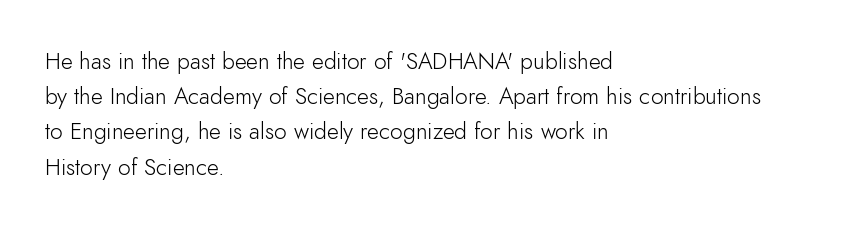
{"italic": "no", "bold": "no", "underline": "no", "align": "left", "line_spacing": "normal", "line_spacing_ratio": 1.53, "letter_spacing": "normal", "letter_spacing_em": 0.0, "glyph_px": 23}
